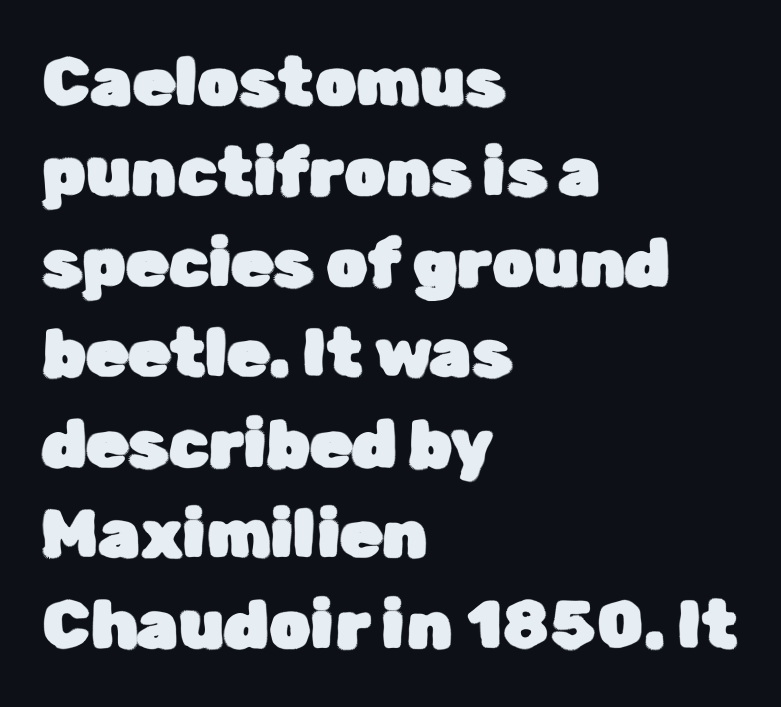
Q: Is the text italic (slanted)? A: No, it is upright.
Q: Is the typeface a serif or a sans-serif typeface? A: Sans-serif.
Q: Is the text underlined? A: No.
Q: How is the paragraph aligned? A: Left-aligned.
Q: Is the spacing between letters normal or unusually wide? A: Normal.
Q: Is the spacing between lines tight, normal or loose? A: Normal.
Q: Width (condensed, normal, or wide)? A: Normal.
Q: Stroke contrast? A: Low.
Q: x-height? A: Medium.
Q: Monospaced? A: No.
